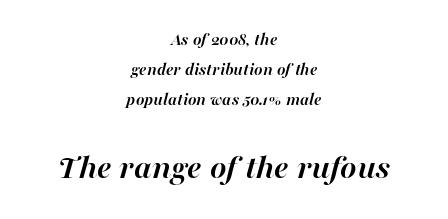
Baseline-to-baseline distance is the conventional proportion of letter height. Descenders are the only things crossing below the line. Where is the straight margin? There isn't one; the lines are centered. Reading top to bottom, the characters get bigger at the block break.
